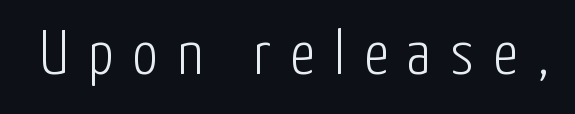
Ordinary non-slanted type is in use. Weight: not bold — regular or lighter. Look at the bottom of the vertical strokes: they stop flat, with no serifs. Just letters on the line, the space beneath them empty.
